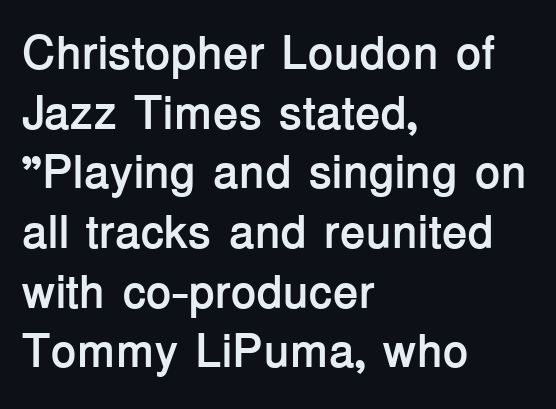
Every row of glyphs begins at an identical x-position on the left. Caption: standard tracking, unaltered. The gap between lines stays unmarked. You'd pick this weight for a headline — it's a proper bold.
